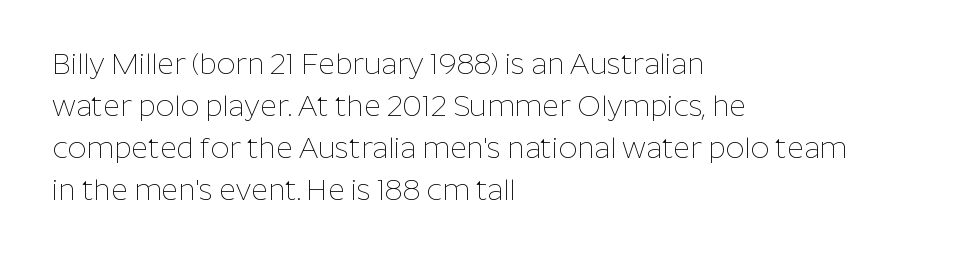
The image shows 29 px thin sans-serif type, upright; set left-aligned, normal line spacing (1.45x), normal letter spacing, not underlined; low stroke contrast and a medium x-height.
